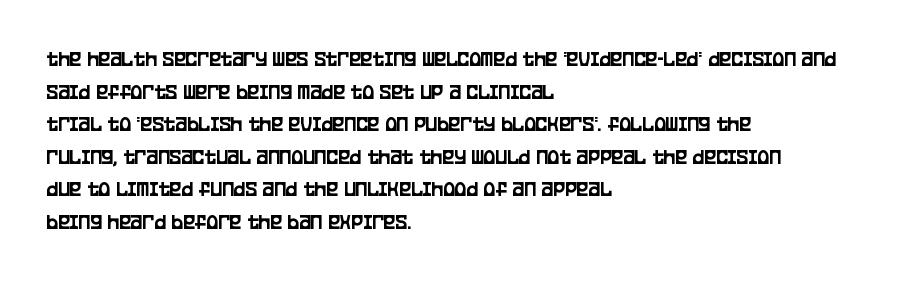
Q: Is the text italic (slanted)? A: No, it is upright.
Q: Is the text underlined? A: No.
Q: How is the paragraph aligned? A: Left-aligned.
Q: Is the spacing between letters normal or unusually wide? A: Normal.
Q: Is the spacing between lines tight, normal or loose? A: Normal.
